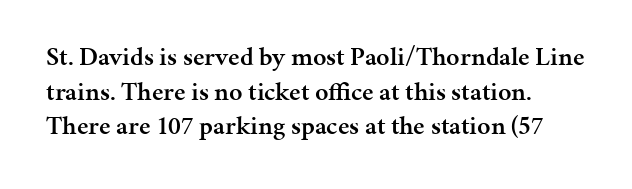
{"italic": "no", "bold": "semi", "underline": "no", "align": "left", "line_spacing": "normal", "line_spacing_ratio": 1.33, "letter_spacing": "normal", "letter_spacing_em": 0.0, "glyph_px": 26}
